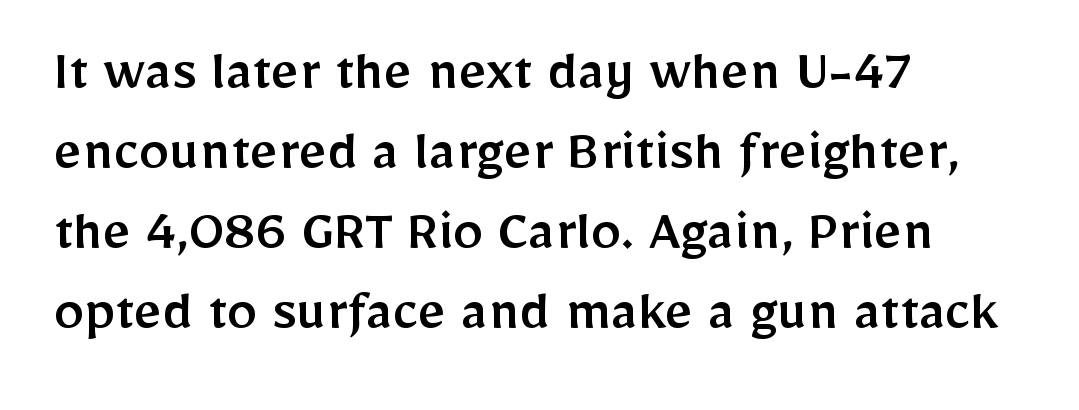
{"serif": "no", "italic": "no", "width": "normal", "stroke_contrast": "low", "x_height": "medium", "monospaced": "no", "underline": "no", "align": "left", "line_spacing": "normal", "line_spacing_ratio": 1.31, "letter_spacing": "normal", "letter_spacing_em": 0.0, "glyph_px": 61}
